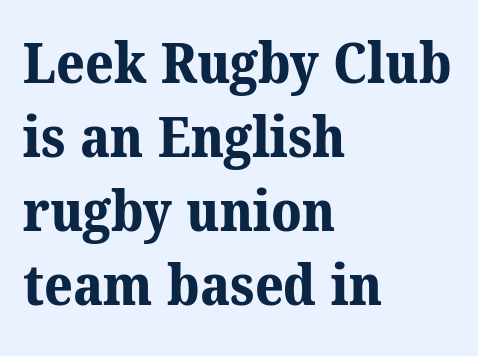
The image shows 56 px bold serif type; set left-aligned, normal line spacing (1.32x), normal letter spacing, not underlined; medium stroke contrast and a medium x-height.
